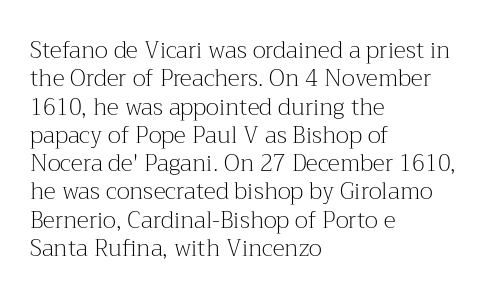
Q: Is the text bold? A: No.
Q: Is the text italic (slanted)? A: No, it is upright.
Q: Is the text underlined? A: No.
Q: How is the paragraph aligned? A: Left-aligned.
Q: Is the spacing between letters normal or unusually wide? A: Normal.
